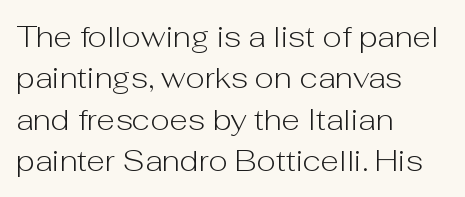
The image shows 30 px light sans-serif type, upright; set left-aligned, normal line spacing (1.38x), normal letter spacing, not underlined; low stroke contrast and a medium x-height.
